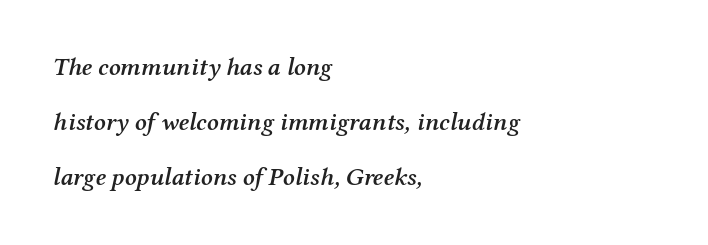
{"italic": "yes", "lean": "right", "slant_degrees": 12, "bold": "semi", "underline": "no", "align": "left", "line_spacing": "loose", "line_spacing_ratio": 2.21, "letter_spacing": "normal", "letter_spacing_em": 0.0, "glyph_px": 25}
